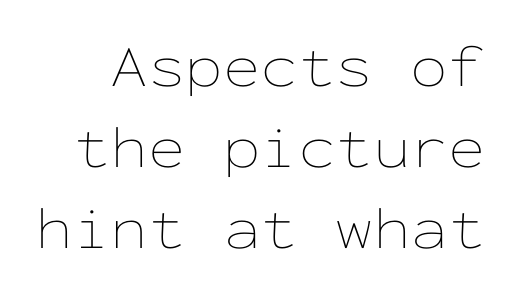
{"italic": "no", "bold": "no", "weight": "thin", "width": "wide", "stroke_contrast": "low", "x_height": "medium", "monospaced": "yes", "underline": "no", "line_spacing": "normal", "line_spacing_ratio": 1.35, "letter_spacing": "normal", "letter_spacing_em": 0.0, "glyph_px": 60}
